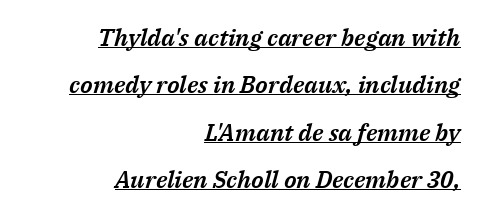
The lettering is marked with a stroke running underneath it. The text block is weighted toward the right margin, trailing off unevenly leftward. Observe the ordinary spacing: letters are neighbours, not strangers. What's the leading like? Stretched, with rows far apart. Quick note: italic.
